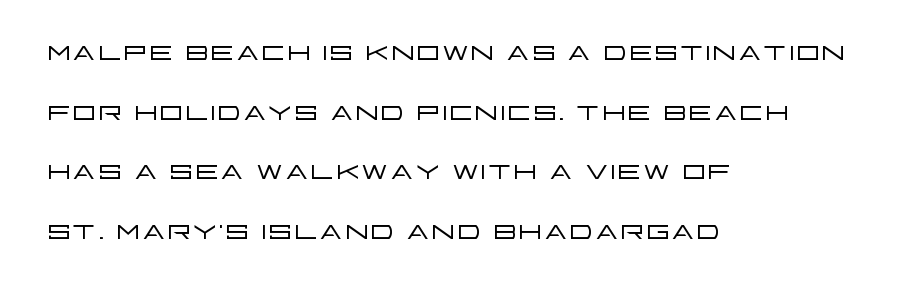
The image shows 38 px light, wide sans-serif type, upright; set left-aligned, normal line spacing (1.57x), normal letter spacing, not underlined; low stroke contrast and a large x-height.
